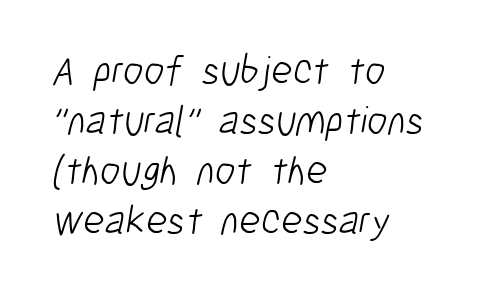
Q: Is the text bold? A: No.
Q: Is the typeface a serif or a sans-serif typeface? A: Sans-serif.
Q: Is the text underlined? A: No.
Q: How is the paragraph aligned? A: Left-aligned.
Q: Is the spacing between letters normal or unusually wide? A: Normal.
Q: Width (condensed, normal, or wide)? A: Condensed.
Q: Stroke contrast? A: Low.
Q: x-height? A: Medium.
Q: Monospaced? A: No.
